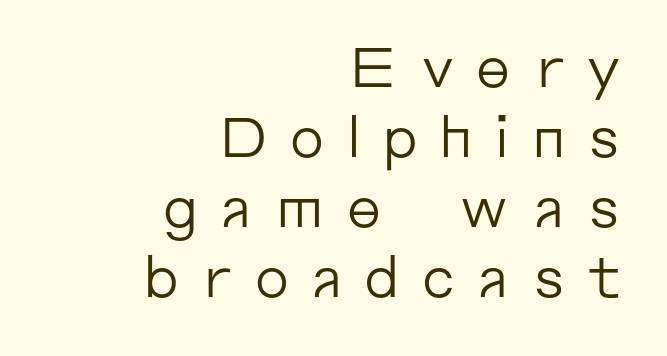
The image shows 56 px regular-weight sans-serif type, upright; set right-aligned, normal line spacing (1.25x), unusually wide letter spacing (+0.35 em), not underlined; low stroke contrast and a medium x-height.
